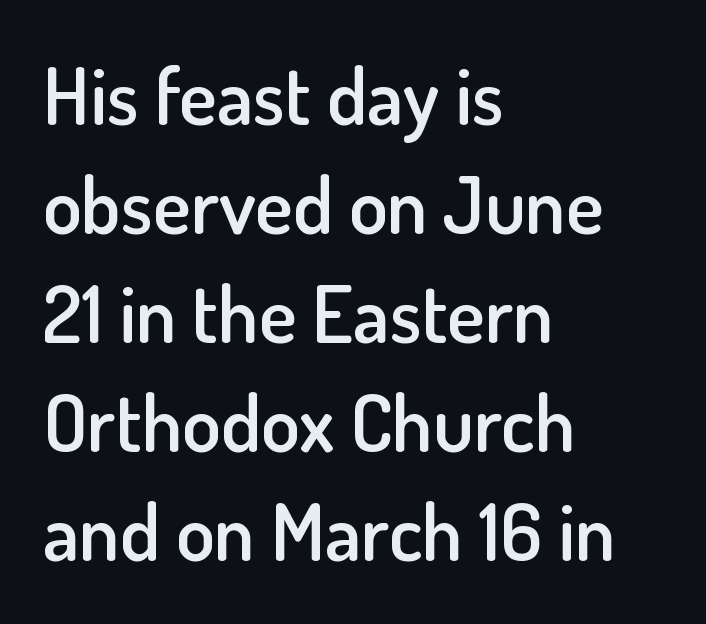
Semibold letterforms, between regular and bold. Classification — sans serif. Varying glyph widths throughout — classic text-font behaviour. The lettering holds an erect, upright posture throughout. A bare baseline throughout the passage.
